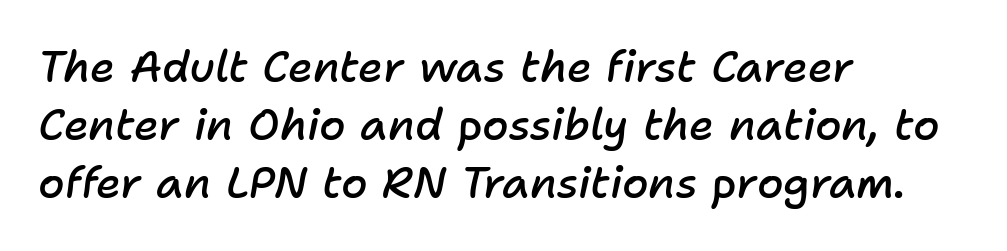
Normally led — the rows are evenly, conventionally spaced. Varying glyph widths throughout — classic text-font behaviour. Posture: slanted. A bare baseline throughout the passage. Is the type bold? Partly — it's a semibold, heavier than regular but not fully bold. Tracking here is standard; glyphs follow each other at the usual distance.
